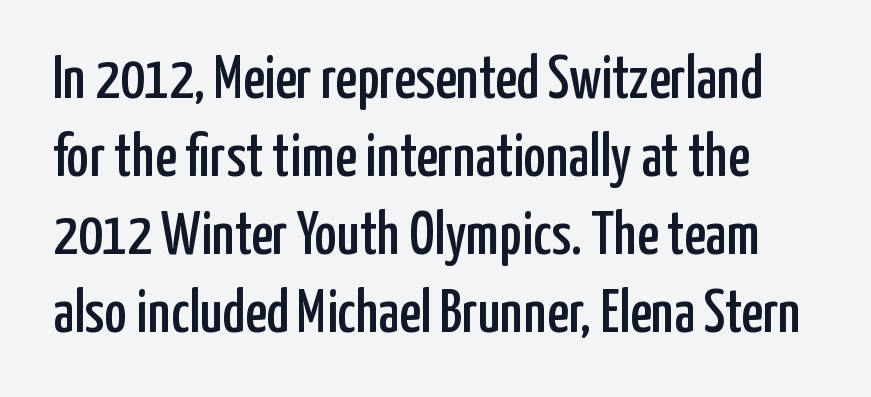
{"serif": "no", "italic": "no", "width": "condensed", "stroke_contrast": "low", "x_height": "medium", "monospaced": "no", "underline": "no", "line_spacing": "normal", "line_spacing_ratio": 1.3, "letter_spacing": "normal", "letter_spacing_em": 0.0, "glyph_px": 60}
